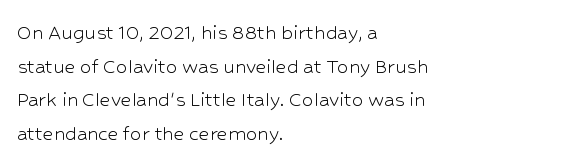
Q: Is the text bold? A: No.
Q: Is the text italic (slanted)? A: No, it is upright.
Q: Is the text underlined? A: No.
Q: How is the paragraph aligned? A: Left-aligned.
Q: Is the spacing between letters normal or unusually wide? A: Normal.
Q: Is the spacing between lines tight, normal or loose? A: Normal.
